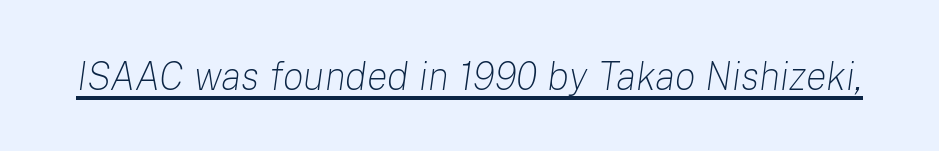
Stems here are at most as thick as an everyday book face. Is the type slanted? Yes — the strokes lean at a clear angle. Each letter keeps its own natural width here, so spacing adapts to shape. Beneath each row of characters lies a ruled line.
